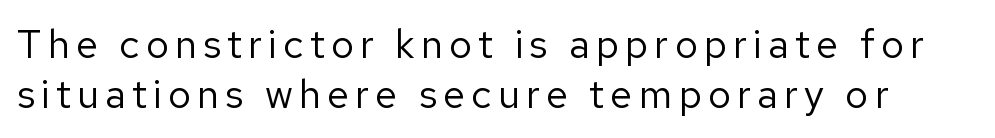
Every stem runs plumb, perpendicular to the baseline. This reads as an unemphasized weight, regular at the heaviest. Varying glyph widths throughout — classic text-font behaviour. Stroke terminals: plain, sans-serif. Letters rest on an invisible, unmarked baseline.
